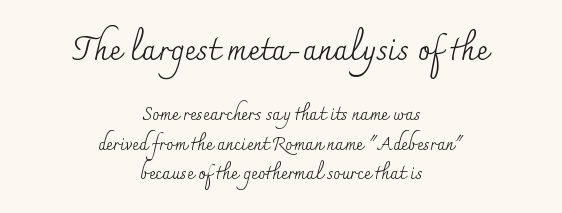
Bold? No — there's no thickening of the strokes. Casual observation: everything's sitting right in the middle. The words here are not underlined. The leading is moderate, giving the passage an even texture.
